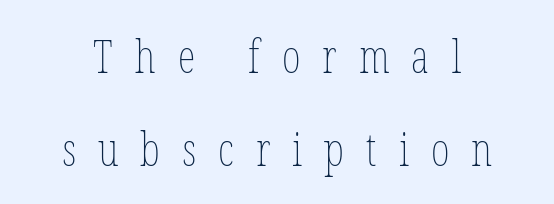
{"italic": "no", "bold": "no", "weight": "thin", "width": "condensed", "stroke_contrast": "low", "x_height": "medium", "monospaced": "no", "underline": "no", "line_spacing": "loose", "line_spacing_ratio": 2.06, "letter_spacing": "wide", "letter_spacing_em": 0.49, "glyph_px": 45}
